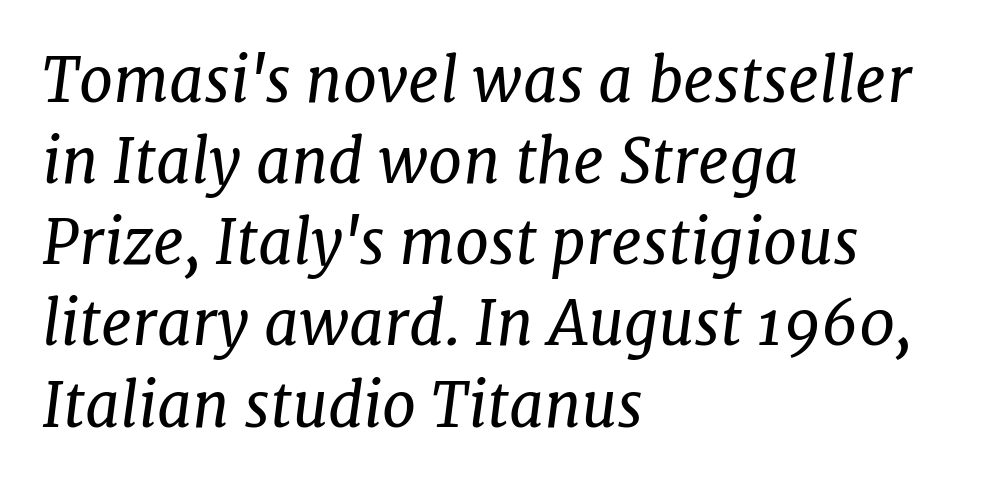
Q: Is the text bold? A: No.
Q: Is the text italic (slanted)? A: Yes, it leans right by about 7 degrees.
Q: Is the typeface a serif or a sans-serif typeface? A: Serif.
Q: Is the text underlined? A: No.
Q: How is the paragraph aligned? A: Left-aligned.
Q: Is the spacing between letters normal or unusually wide? A: Normal.
Q: Is the spacing between lines tight, normal or loose? A: Normal.
Q: Width (condensed, normal, or wide)? A: Normal.
Q: Stroke contrast? A: Low.
Q: x-height? A: Medium.
Q: Monospaced? A: No.
